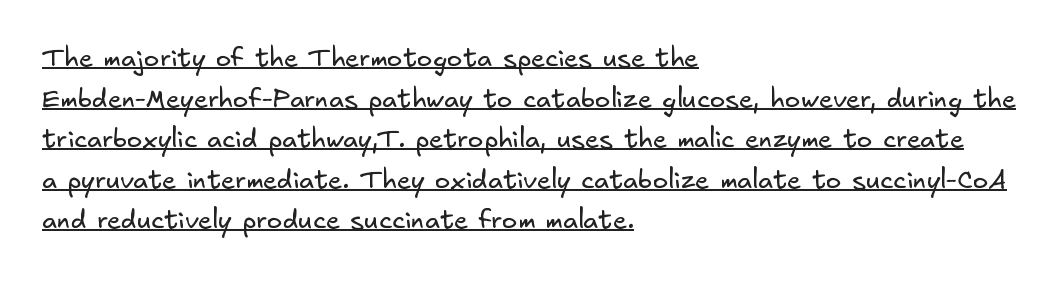
{"bold": "no", "underline": "yes", "align": "left", "line_spacing": "normal", "line_spacing_ratio": 1.56, "letter_spacing": "normal", "letter_spacing_em": 0.0, "glyph_px": 26}
